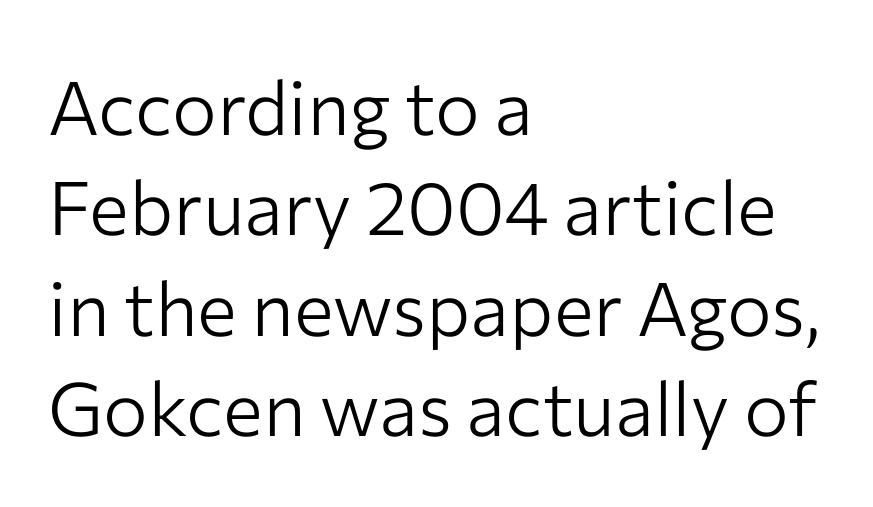
The image shows 75 px light sans-serif type, upright; set left-aligned, normal line spacing (1.34x), normal letter spacing, not underlined; low stroke contrast and a medium x-height.
